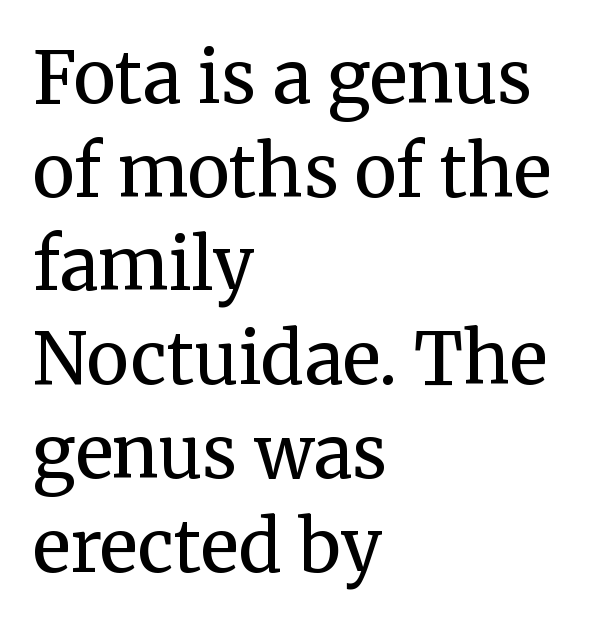
Q: Is the text bold? A: No.
Q: Is the text italic (slanted)? A: No, it is upright.
Q: Is the typeface a serif or a sans-serif typeface? A: Serif.
Q: Is the text underlined? A: No.
Q: How is the paragraph aligned? A: Left-aligned.
Q: Is the spacing between letters normal or unusually wide? A: Normal.
Q: Is the spacing between lines tight, normal or loose? A: Normal.
Q: Width (condensed, normal, or wide)? A: Normal.
Q: Stroke contrast? A: Medium.
Q: x-height? A: Medium.
Q: Monospaced? A: No.
